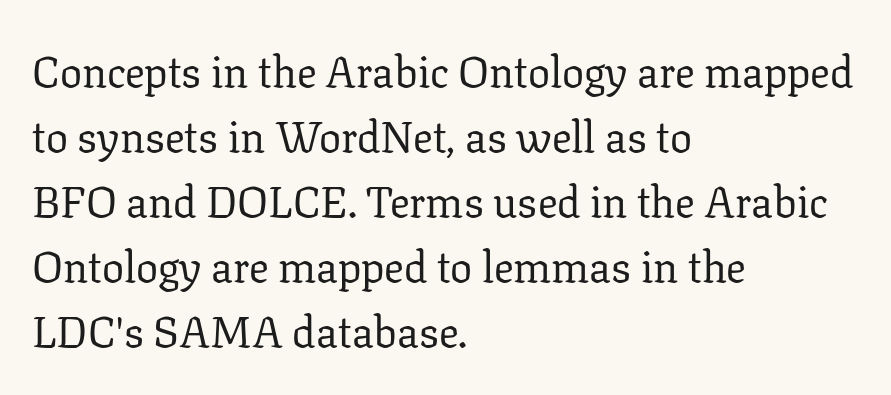
Q: Is the text bold? A: No.
Q: Is the text italic (slanted)? A: No, it is upright.
Q: Is the typeface a serif or a sans-serif typeface? A: Serif.
Q: Is the text underlined? A: No.
Q: How is the paragraph aligned? A: Left-aligned.
Q: Is the spacing between letters normal or unusually wide? A: Normal.
Q: Is the spacing between lines tight, normal or loose? A: Normal.
Q: Width (condensed, normal, or wide)? A: Normal.
Q: Stroke contrast? A: Low.
Q: x-height? A: Medium.
Q: Monospaced? A: No.
